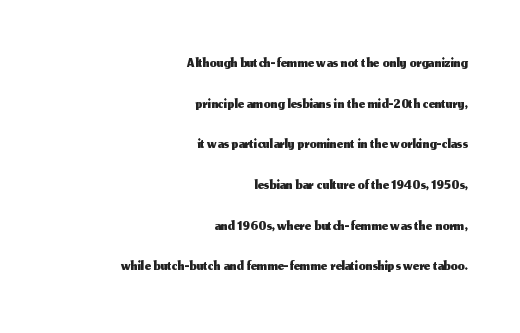
Q: Is the text italic (slanted)? A: No, it is upright.
Q: Is the text underlined? A: No.
Q: How is the paragraph aligned? A: Right-aligned.
Q: Is the spacing between letters normal or unusually wide? A: Normal.
